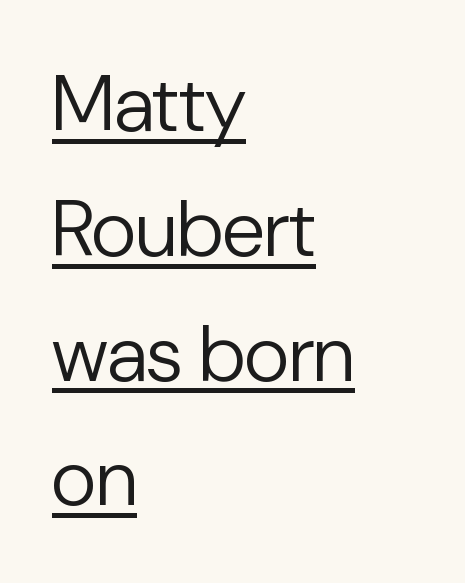
The image shows 79 px regular-weight sans-serif type, upright; set left-aligned, normal line spacing (1.58x), normal letter spacing, underlined; low stroke contrast and a medium x-height.
